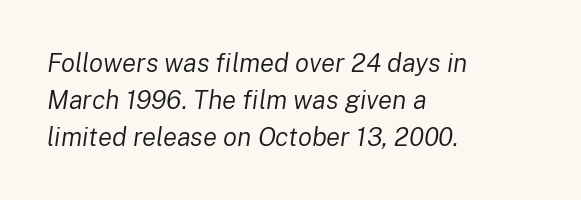
Beneath every word, the page is bare. Line starts are locked; line ends wander. Horizontal bands of white between lines are of average thickness. Letters have the restrained weight of plain body copy at most. The letters are slanted; this is an italic face. Glyph-to-glyph distance matches everyday printed text.
